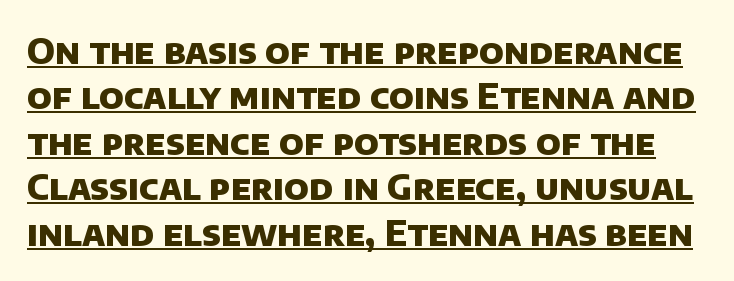
Q: Is the text bold? A: Yes.
Q: Is the typeface a serif or a sans-serif typeface? A: Sans-serif.
Q: Is the text underlined? A: Yes.
Q: Is the spacing between letters normal or unusually wide? A: Normal.
Q: Is the spacing between lines tight, normal or loose? A: Normal.
Q: Width (condensed, normal, or wide)? A: Normal.
Q: Stroke contrast? A: Low.
Q: x-height? A: Large.
Q: Monospaced? A: No.
